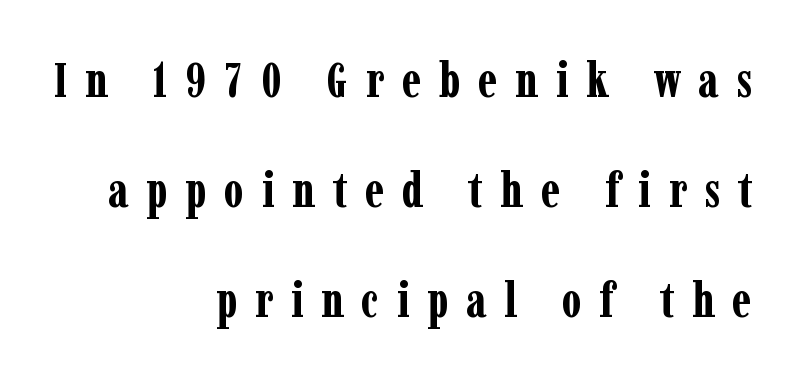
Underlining? Definitely not there. A typesetter would call this leading open, well beyond the default. Honestly, the letter spacing is so wide it's the main thing you notice. Old-style or modern, the face here clearly has serifs. Tall strokes in this sample are plumb rather than angled.
